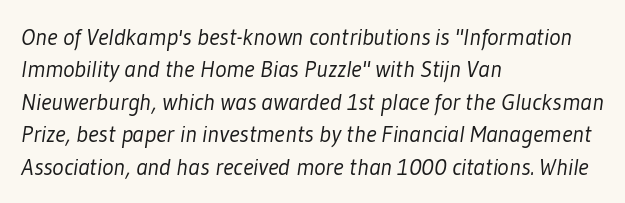
Just letters on the line, the space beneath them empty. Leading matches the norm, producing a regular column. Glyph-to-glyph distance matches everyday printed text. Left-aligned paragraph, ragged on the right. The cut favours lightness, reaching ordinary text weight at its darkest.
